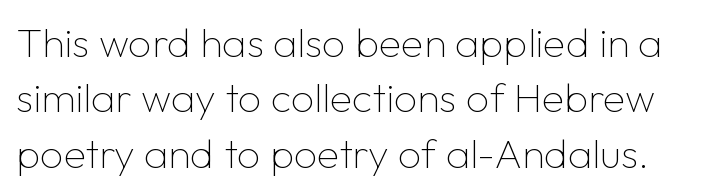
The image shows 41 px thin sans-serif type, upright; set normal line spacing (1.35x), normal letter spacing, not underlined; low stroke contrast and a medium x-height.
